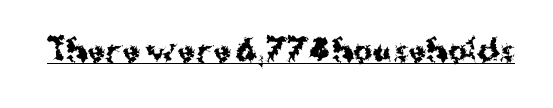
The image shows 29 px bold sans-serif type, upright; set normal letter spacing, underlined; medium stroke contrast and a medium x-height.
